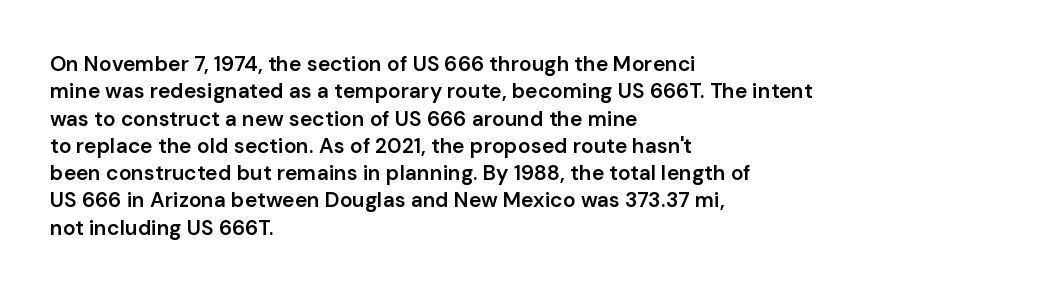
{"italic": "no", "bold": "semi", "underline": "no", "align": "left", "line_spacing": "normal", "line_spacing_ratio": 1.3, "letter_spacing": "normal", "letter_spacing_em": 0.0, "glyph_px": 21}
